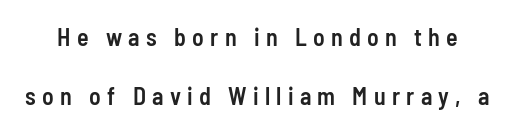
Q: Is the text bold? A: Semi-bold.
Q: Is the text italic (slanted)? A: No, it is upright.
Q: Is the text underlined? A: No.
Q: Is the spacing between letters normal or unusually wide? A: Unusually wide.
Q: Is the spacing between lines tight, normal or loose? A: Loose.
